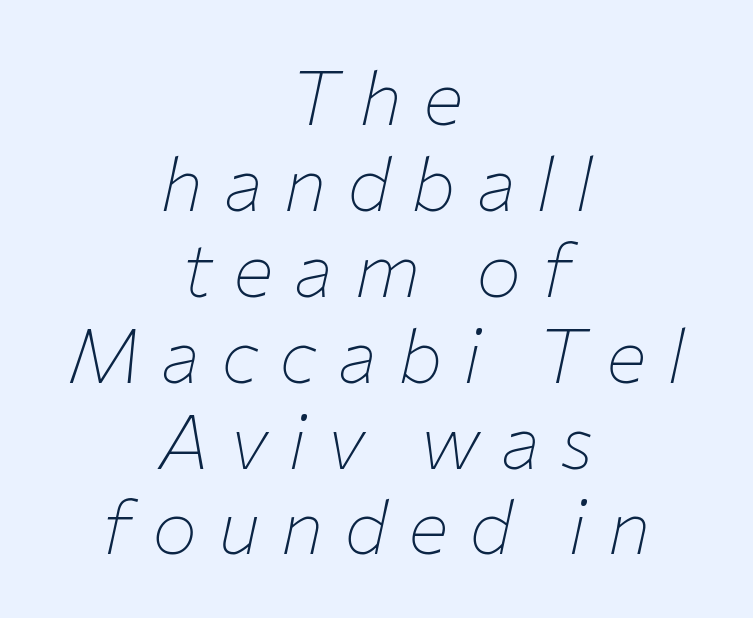
{"italic": "yes", "lean": "right", "slant_degrees": 12, "bold": "no", "weight": "thin", "width": "normal", "stroke_contrast": "low", "x_height": "medium", "monospaced": "no", "underline": "no", "align": "center", "line_spacing": "tight", "line_spacing_ratio": 1.13, "letter_spacing": "wide", "letter_spacing_em": 0.27, "glyph_px": 76}
